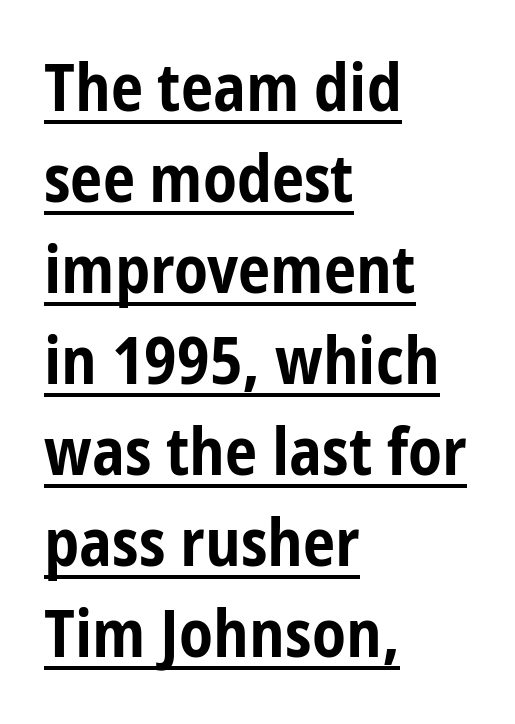
{"serif": "no", "italic": "no", "bold": "yes", "weight": "bold", "width": "condensed", "stroke_contrast": "low", "x_height": "medium", "monospaced": "no", "underline": "yes", "align": "left", "line_spacing": "normal", "line_spacing_ratio": 1.4, "letter_spacing": "normal", "letter_spacing_em": 0.0, "glyph_px": 65}
